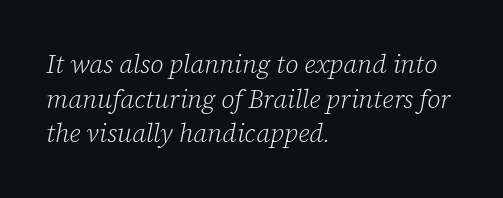
Short note: letters normally spaced. The font's italic variant was chosen for this text. These lines are set flush left with a ragged right edge. Normally led — the rows are evenly, conventionally spaced. The strip under each line holds only bare page.
